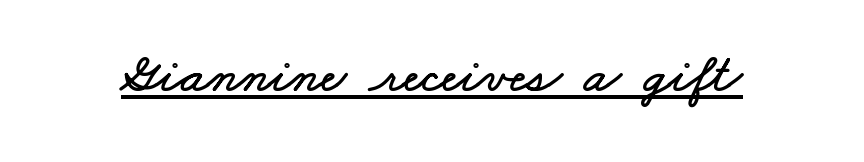
Q: Is the text underlined? A: Yes.
Q: Is the spacing between letters normal or unusually wide? A: Normal.
Q: Width (condensed, normal, or wide)? A: Wide.
Q: Stroke contrast? A: Low.
Q: x-height? A: Small.
Q: Monospaced? A: No.
